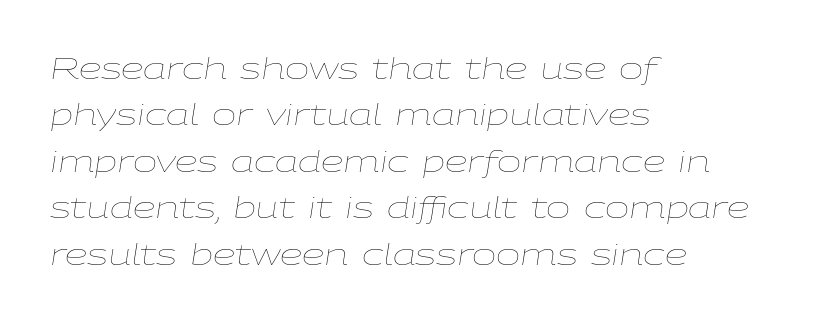
{"italic": "yes", "lean": "right", "slant_degrees": 9, "bold": "no", "weight": "thin", "width": "wide", "stroke_contrast": "low", "x_height": "medium", "monospaced": "no", "underline": "no", "align": "left", "line_spacing": "normal", "line_spacing_ratio": 1.6, "letter_spacing": "normal", "letter_spacing_em": 0.0, "glyph_px": 29}
